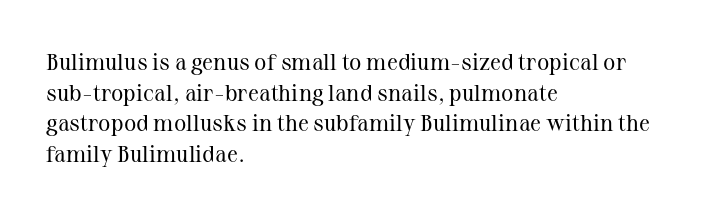
Q: Is the text bold? A: No.
Q: Is the text italic (slanted)? A: No, it is upright.
Q: Is the text underlined? A: No.
Q: How is the paragraph aligned? A: Left-aligned.
Q: Is the spacing between letters normal or unusually wide? A: Normal.
Q: Is the spacing between lines tight, normal or loose? A: Normal.
